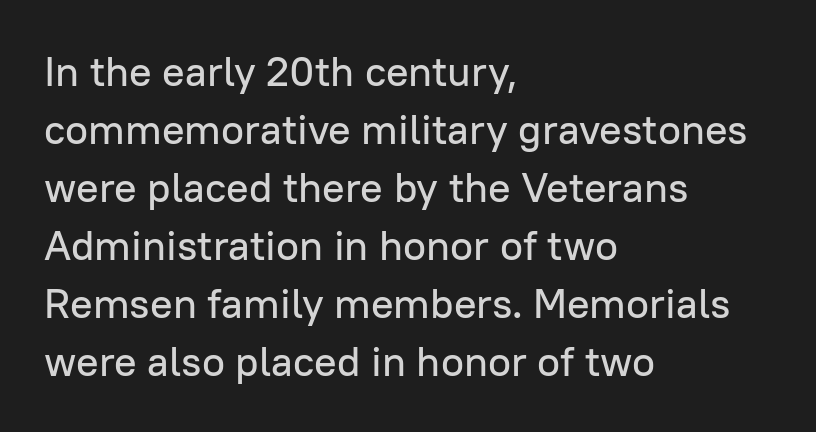
Q: Is the text italic (slanted)? A: No, it is upright.
Q: Is the typeface a serif or a sans-serif typeface? A: Sans-serif.
Q: Is the text underlined? A: No.
Q: How is the paragraph aligned? A: Left-aligned.
Q: Is the spacing between letters normal or unusually wide? A: Normal.
Q: Is the spacing between lines tight, normal or loose? A: Normal.
Q: Width (condensed, normal, or wide)? A: Normal.
Q: Stroke contrast? A: Low.
Q: x-height? A: Medium.
Q: Monospaced? A: No.
